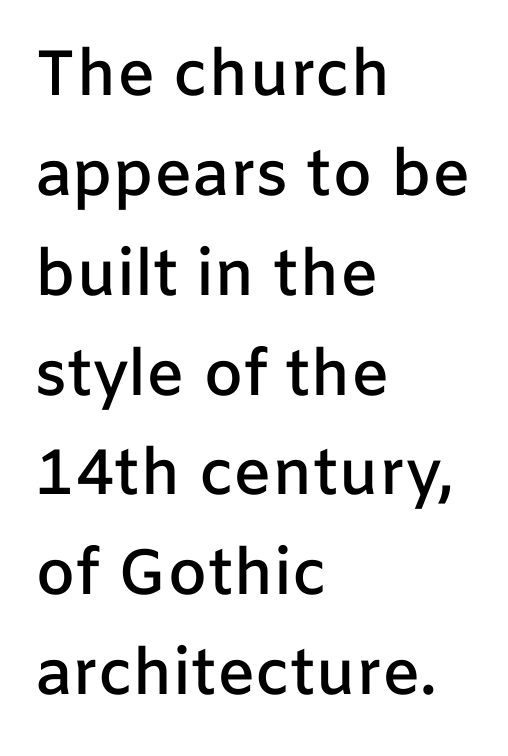
{"serif": "no", "italic": "no", "bold": "semi", "weight": "semibold", "width": "normal", "stroke_contrast": "low", "x_height": "medium", "monospaced": "no", "underline": "no", "align": "left", "line_spacing": "normal", "line_spacing_ratio": 1.56, "letter_spacing": "normal", "letter_spacing_em": 0.0, "glyph_px": 64}
